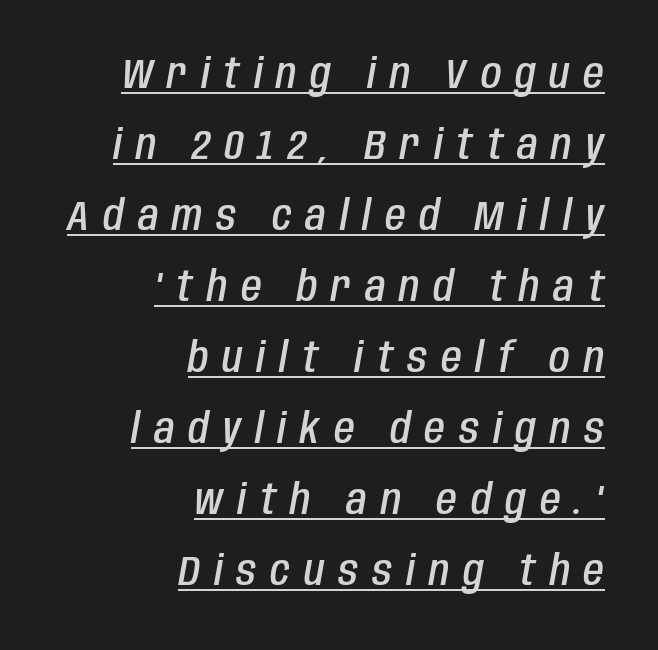
The image shows 42 px semibold, condensed type, italic (leaning right); set right-aligned, normal line spacing (1.69x), unusually wide letter spacing (+0.33 em), underlined; low stroke contrast and a large x-height.
